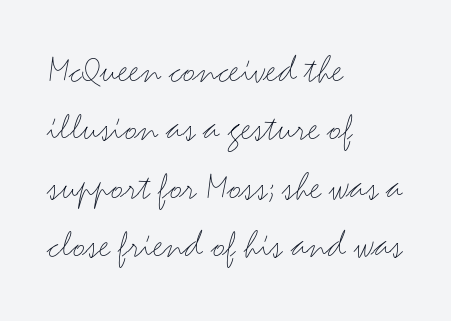
The strip under each line holds only bare page. A typesetter would call this leading conventional body-copy spacing. Looks like regular typesetting: each glyph gets only the width it needs. Alignment: flush left.
